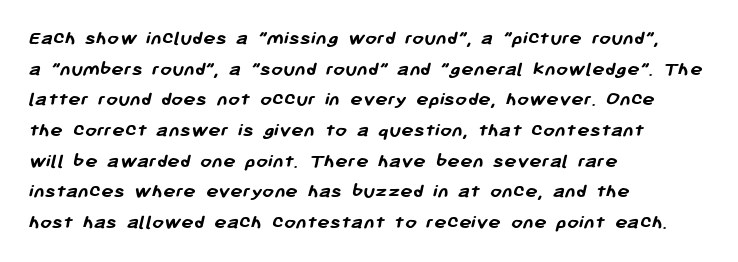
The image shows 21 px bold type; set left-aligned, normal line spacing (1.46x), normal letter spacing, not underlined.
